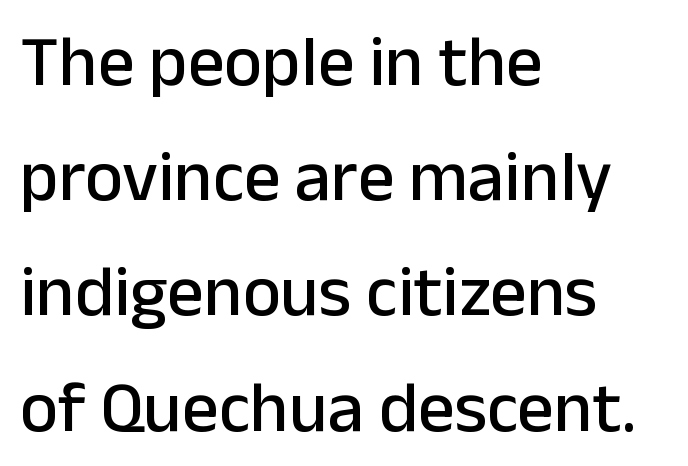
When letters stand straight like this, we call the style roman or upright. A normal amount of white space separates one row of letters from the next. What kind of face is this? One without serifs — a sans. The gaps between neighbouring characters are ordinary and unremarkable. Each row of text sits above clean, open space. Do the characters align in a grid? No, the font is proportional.
